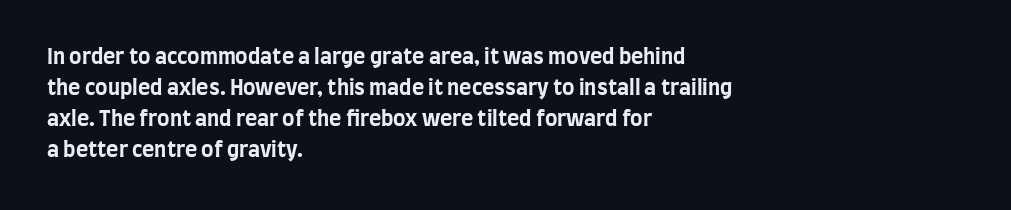
The image shows 21 px bold type, upright; set left-aligned, normal line spacing (1.48x), normal letter spacing, not underlined.
